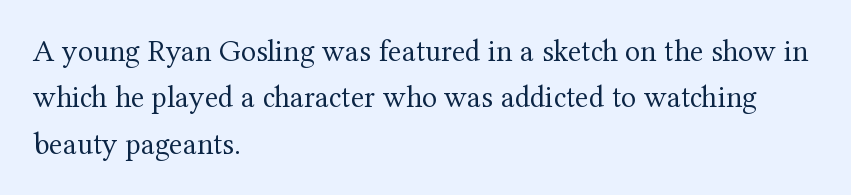
{"serif": "yes", "italic": "no", "bold": "no", "weight": "regular", "width": "normal", "stroke_contrast": "medium", "x_height": "medium", "monospaced": "no", "underline": "no", "align": "left", "line_spacing": "normal", "line_spacing_ratio": 1.5, "letter_spacing": "normal", "letter_spacing_em": 0.0, "glyph_px": 31}
